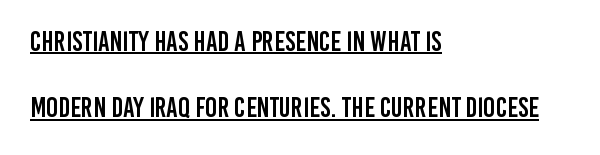
The passage shown is typeset with a sans-serif family. If you drew a ruler down the left edge, every line would touch it. Vertically, the passage feels expansive, rows floating well apart. You can see a thin bar hugging the bottom of the glyphs.
